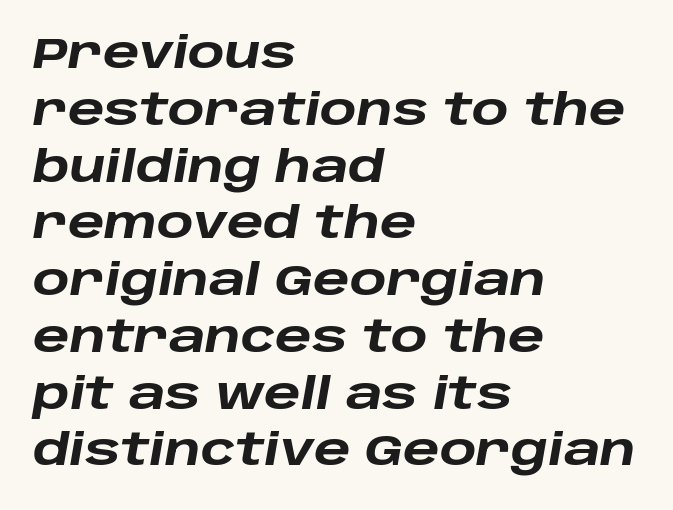
The image shows 43 px heavy, wide type, italic (leaning right); set left-aligned, normal line spacing (1.32x), normal letter spacing, not underlined; low stroke contrast and a large x-height.
